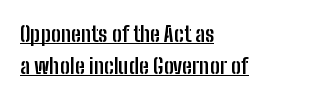
{"italic": "no", "bold": "yes", "underline": "yes", "align": "left", "line_spacing": "normal", "line_spacing_ratio": 1.44, "letter_spacing": "normal", "letter_spacing_em": 0.0, "glyph_px": 22}
